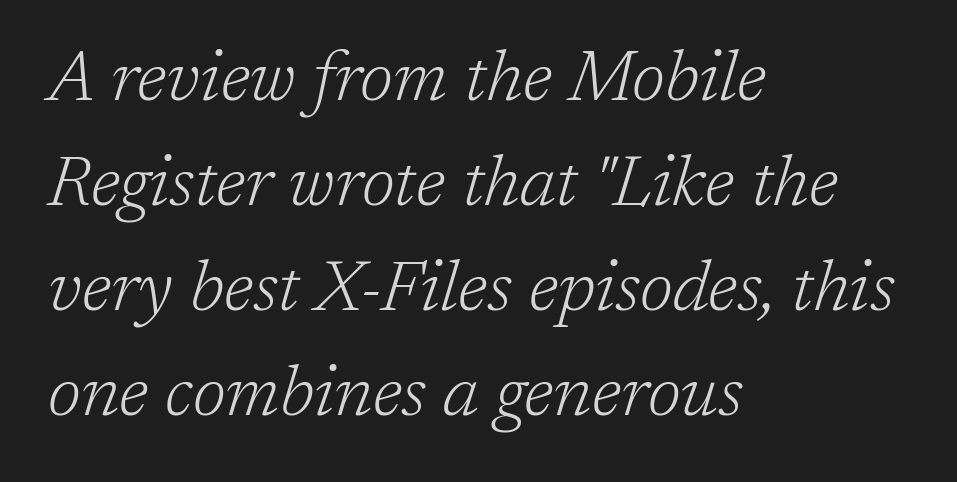
The image shows 70 px light serif type, italic (leaning right); set left-aligned, normal line spacing (1.5x), normal letter spacing, not underlined; low stroke contrast and a medium x-height.
